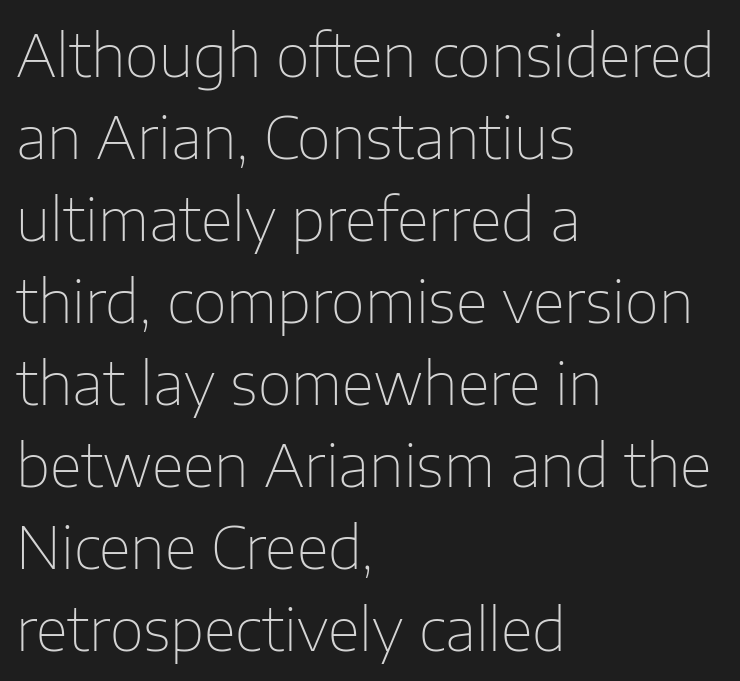
Looks like regular typesetting: each glyph gets only the width it needs. The strokes carry an ordinary text weight at most. A normal amount of white space separates one row of letters from the next. The lines in this sample share a left origin and differ only in where they stop. Any mark beneath the type? The region is blank. The typography opts for an upright posture over an oblique one.
